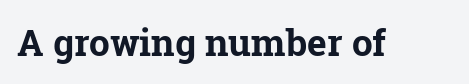
Look at the tracking — it's just the regular setting, nothing added. Every character sits straight up, as roman type does. Character widths vary here, with narrow letters taking less room than wide ones. Serifs: yes, visible at the terminals of the letterforms. Has an underline been added? It has not.
